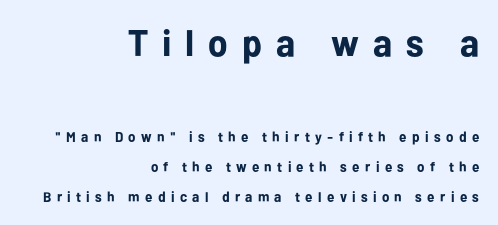
{"serif": "no", "italic": "no", "bold": "yes", "weight": "bold", "width": "normal", "stroke_contrast": "low", "x_height": "medium", "monospaced": "no", "underline": "no", "align": "right", "line_spacing": "loose", "line_spacing_ratio": 2.15, "letter_spacing": "wide", "letter_spacing_em": 0.38, "larger_block": "first", "size_ratio": 2.64, "glyph_px": 37}
